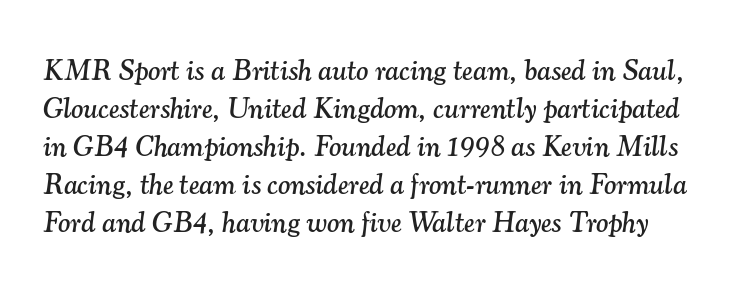
Classification — serif. Students, observe: this is what conventionally led text looks like. Would a proofreader flag this as italicized? Yes. Unmarked baselines from the first word to the last.
